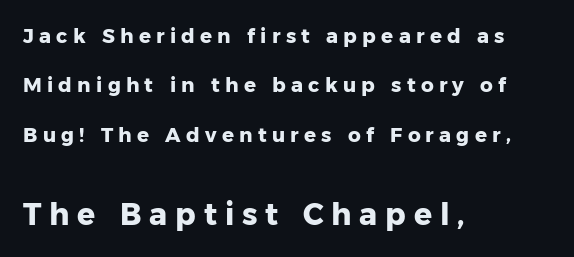
{"serif": "no", "italic": "no", "bold": "yes", "weight": "heavy", "width": "normal", "stroke_contrast": "low", "x_height": "medium", "monospaced": "no", "underline": "no", "align": "left", "line_spacing": "loose", "line_spacing_ratio": 2.47, "letter_spacing": "wide", "letter_spacing_em": 0.26, "larger_block": "second", "size_ratio": 1.5, "glyph_px": 30}
